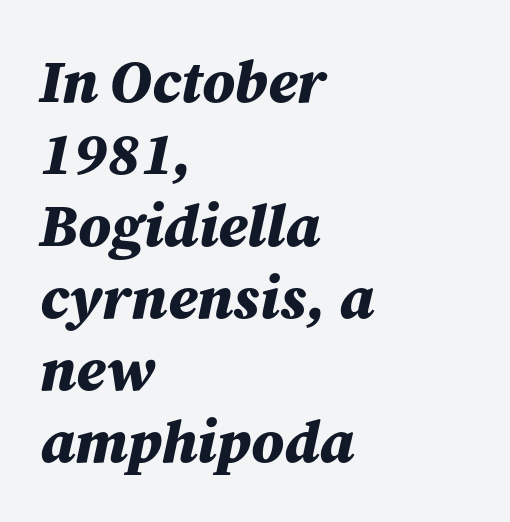
{"italic": "yes", "lean": "right", "slant_degrees": 12, "bold": "yes", "weight": "bold", "width": "normal", "stroke_contrast": "medium", "x_height": "medium", "monospaced": "no", "underline": "no", "align": "left", "line_spacing_ratio": 1.2, "letter_spacing": "normal", "letter_spacing_em": 0.0, "glyph_px": 60}
